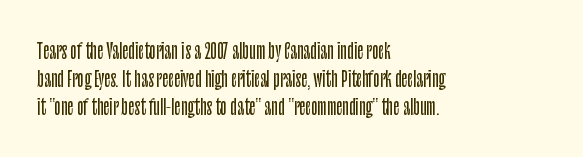
{"italic": "no", "underline": "no", "align": "left", "line_spacing": "normal", "line_spacing_ratio": 1.34, "letter_spacing": "normal", "letter_spacing_em": 0.0, "glyph_px": 21}
